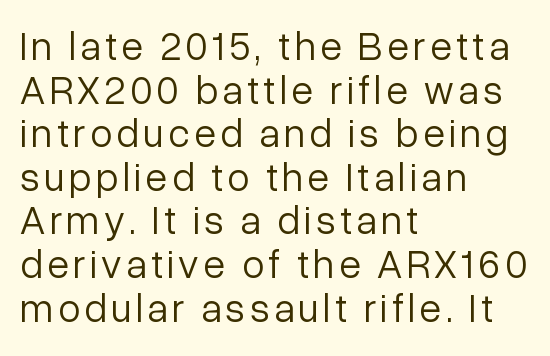
{"serif": "no", "italic": "no", "bold": "no", "weight": "light", "width": "normal", "stroke_contrast": "low", "x_height": "medium", "monospaced": "no", "underline": "no", "align": "left", "line_spacing": "tight", "line_spacing_ratio": 1.09, "glyph_px": 40}
